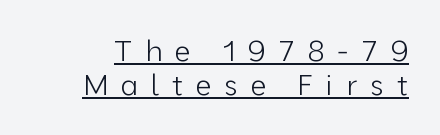
{"serif": "no", "italic": "no", "bold": "no", "weight": "light", "width": "normal", "stroke_contrast": "low", "x_height": "medium", "monospaced": "no", "underline": "yes", "line_spacing_ratio": 1.17, "letter_spacing": "wide", "letter_spacing_em": 0.43, "glyph_px": 29}
